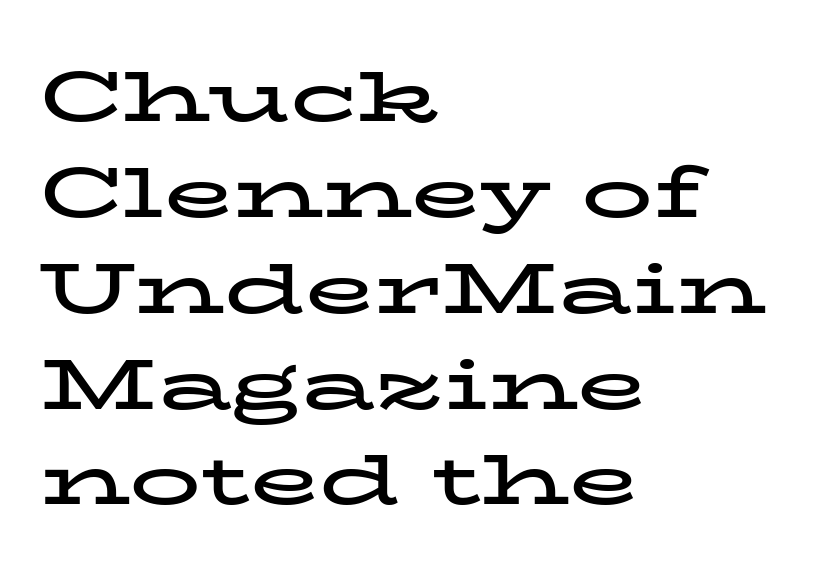
Left-aligned paragraph, ragged on the right. Leading matches the norm, producing a regular column. You could call the tracking neutral — neither tight nor loose. Every character sits straight up, as roman type does.
